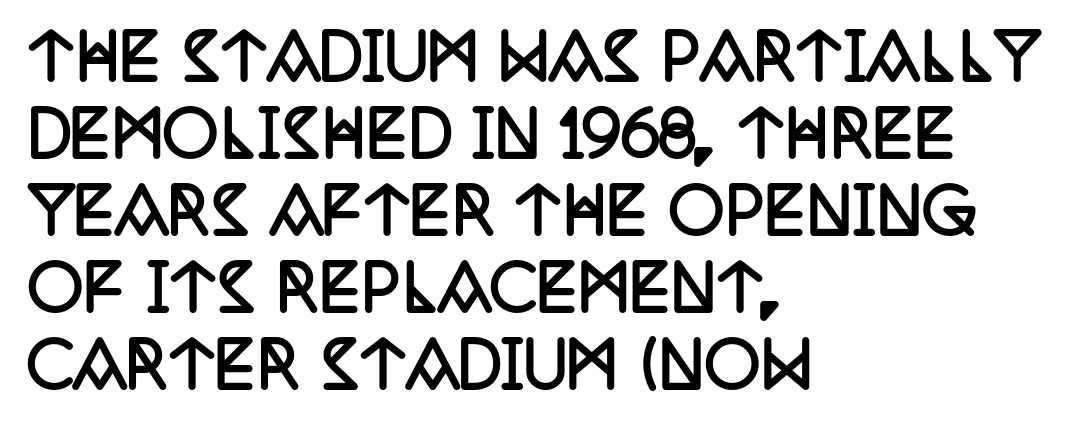
The image shows 62 px semibold, condensed serif type, upright; set left-aligned, line spacing 1.24x, normal letter spacing, not underlined; low stroke contrast and a large x-height.
